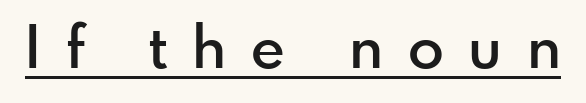
The image shows 59 px semibold sans-serif type, upright; set unusually wide letter spacing (+0.42 em), underlined; low stroke contrast and a small x-height.
